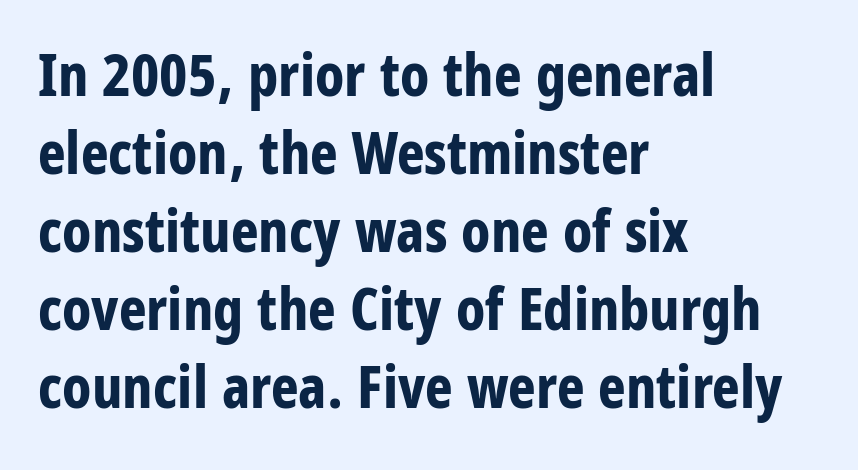
Q: Is the text bold? A: Yes.
Q: Is the text italic (slanted)? A: No, it is upright.
Q: Is the typeface a serif or a sans-serif typeface? A: Sans-serif.
Q: Is the text underlined? A: No.
Q: How is the paragraph aligned? A: Left-aligned.
Q: Is the spacing between letters normal or unusually wide? A: Normal.
Q: Is the spacing between lines tight, normal or loose? A: Normal.
Q: Width (condensed, normal, or wide)? A: Condensed.
Q: Stroke contrast? A: Low.
Q: x-height? A: Large.
Q: Monospaced? A: No.
